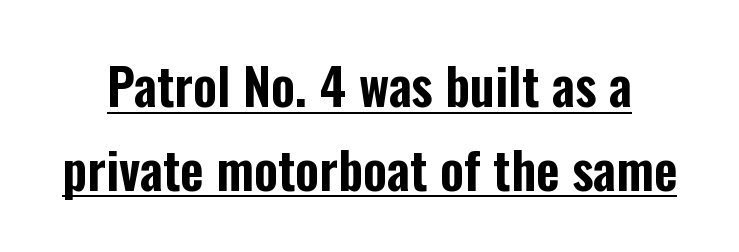
{"serif": "no", "italic": "no", "width": "condensed", "stroke_contrast": "low", "x_height": "medium", "monospaced": "no", "underline": "yes", "line_spacing": "normal", "line_spacing_ratio": 1.64, "letter_spacing": "normal", "letter_spacing_em": 0.0, "glyph_px": 51}
